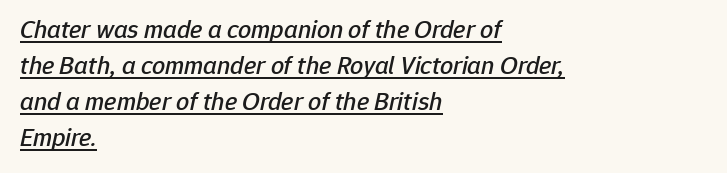
Q: Is the text italic (slanted)? A: Yes, it leans right by about 12 degrees.
Q: Is the text underlined? A: Yes.
Q: How is the paragraph aligned? A: Left-aligned.
Q: Is the spacing between letters normal or unusually wide? A: Normal.
Q: Is the spacing between lines tight, normal or loose? A: Normal.
